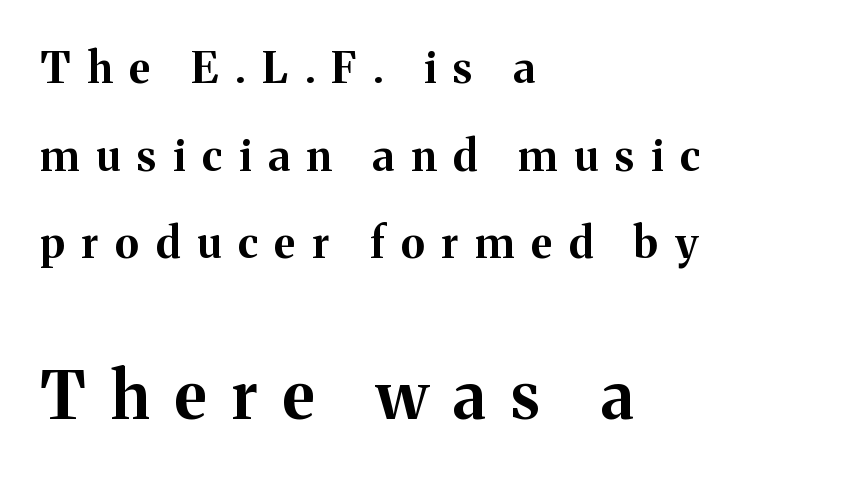
Q: Is the text bold? A: Yes.
Q: Is the text italic (slanted)? A: No, it is upright.
Q: Is the typeface a serif or a sans-serif typeface? A: Serif.
Q: Is the text underlined? A: No.
Q: How is the paragraph aligned? A: Left-aligned.
Q: Is the spacing between letters normal or unusually wide? A: Unusually wide.
Q: Is the spacing between lines tight, normal or loose? A: Loose.
Q: Which block of text is set in a larger size, the first (top) or the second (bottom)? A: The second (bottom) one.
Q: Width (condensed, normal, or wide)? A: Normal.
Q: Stroke contrast? A: Medium.
Q: x-height? A: Medium.
Q: Monospaced? A: No.
